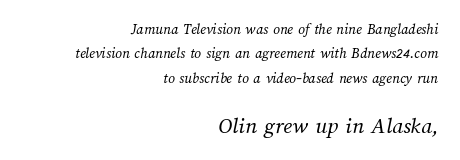
{"bold": "no", "underline": "no", "align": "right", "line_spacing": "normal", "line_spacing_ratio": 1.63, "letter_spacing": "normal", "letter_spacing_em": 0.0, "larger_block": "second", "size_ratio": 1.53, "glyph_px": 23}
